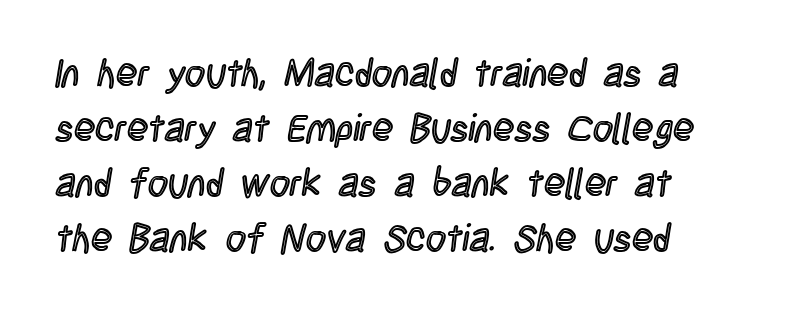
{"width": "condensed", "x_height": "large", "monospaced": "no", "underline": "no", "line_spacing": "normal", "line_spacing_ratio": 1.41, "letter_spacing": "normal", "letter_spacing_em": 0.0, "glyph_px": 39}
